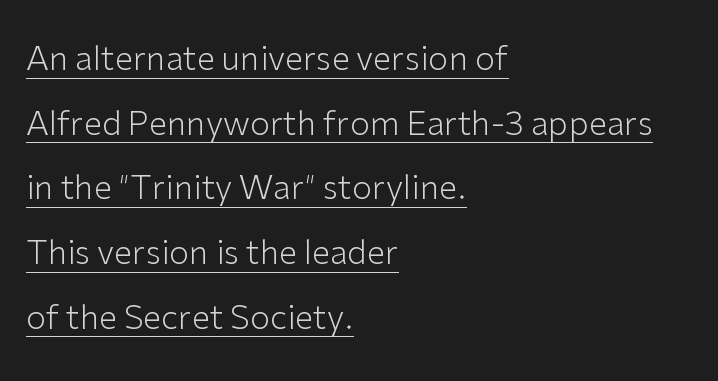
Q: Is the text bold? A: No.
Q: Is the text italic (slanted)? A: No, it is upright.
Q: Is the typeface a serif or a sans-serif typeface? A: Sans-serif.
Q: Is the text underlined? A: Yes.
Q: How is the paragraph aligned? A: Left-aligned.
Q: Is the spacing between letters normal or unusually wide? A: Normal.
Q: Is the spacing between lines tight, normal or loose? A: Loose.
Q: Width (condensed, normal, or wide)? A: Normal.
Q: Stroke contrast? A: Low.
Q: x-height? A: Medium.
Q: Monospaced? A: No.
